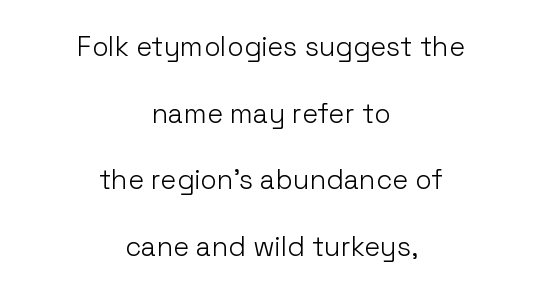
Q: Is the text bold? A: No.
Q: Is the text italic (slanted)? A: No, it is upright.
Q: Is the text underlined? A: No.
Q: How is the paragraph aligned? A: Centered.
Q: Is the spacing between letters normal or unusually wide? A: Normal.
Q: Is the spacing between lines tight, normal or loose? A: Loose.
